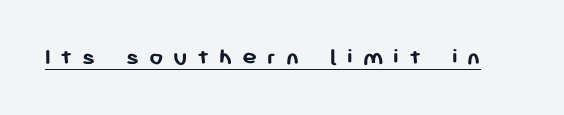
The image shows 25 px bold type, upright; set unusually wide letter spacing (+0.39 em), underlined.
